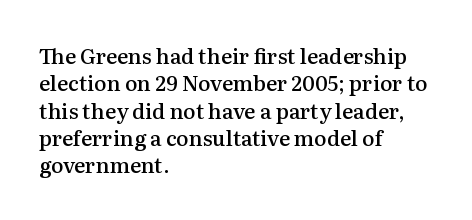
{"italic": "no", "bold": "semi", "underline": "no", "align": "left", "line_spacing": "normal", "line_spacing_ratio": 1.3, "letter_spacing": "normal", "letter_spacing_em": 0.0, "glyph_px": 21}
